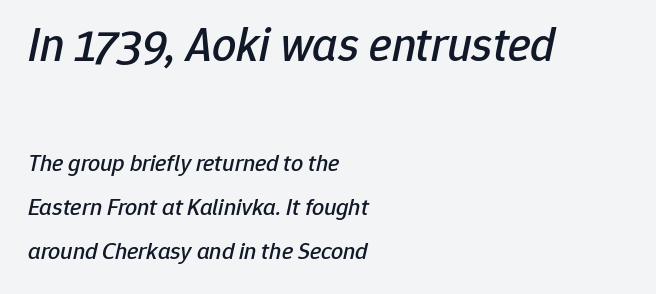
{"italic": "yes", "lean": "right", "slant_degrees": 12, "width": "normal", "stroke_contrast": "low", "x_height": "medium", "monospaced": "no", "underline": "no", "align": "left", "line_spacing_ratio": 1.83, "letter_spacing": "normal", "letter_spacing_em": 0.0, "larger_block": "first", "size_ratio": 2.0, "glyph_px": 48}
